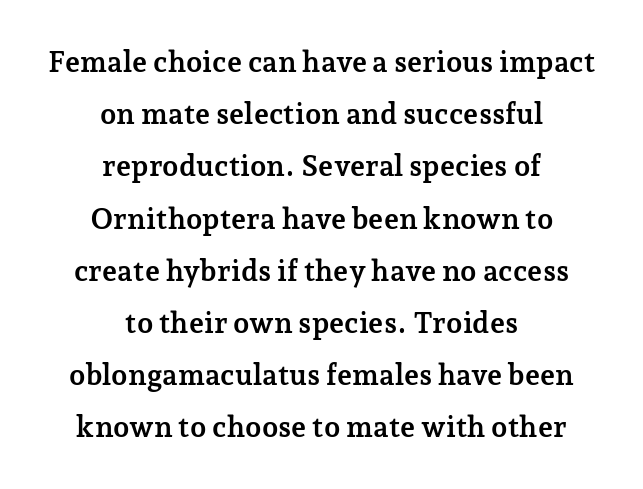
{"serif": "yes", "italic": "no", "bold": "yes", "weight": "semibold", "width": "normal", "stroke_contrast": "low", "x_height": "medium", "monospaced": "no", "underline": "no", "align": "center", "line_spacing_ratio": 1.8, "letter_spacing": "normal", "letter_spacing_em": 0.0, "glyph_px": 29}
